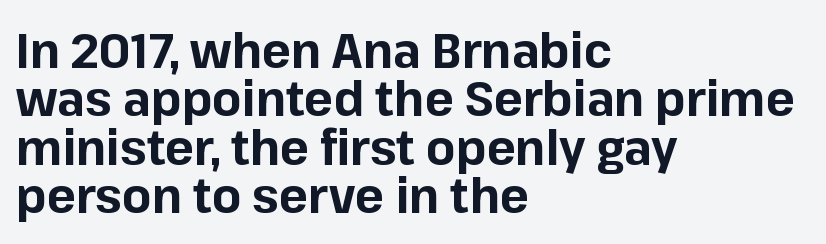
The image shows 48 px bold sans-serif type, upright; set left-aligned, tight line spacing (1.01x), normal letter spacing, not underlined; low stroke contrast and a medium x-height.
